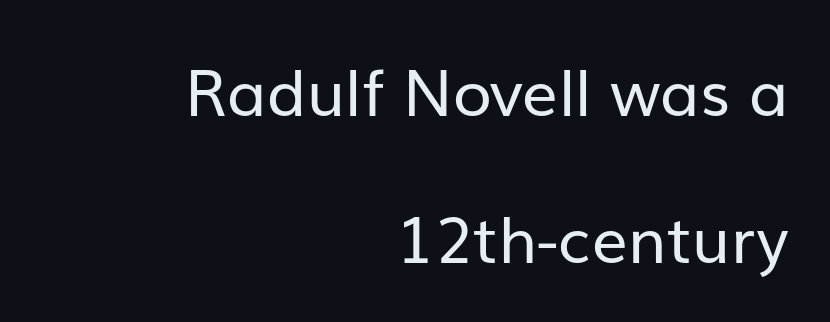
{"serif": "no", "italic": "no", "bold": "no", "weight": "regular", "width": "normal", "stroke_contrast": "low", "x_height": "medium", "monospaced": "no", "underline": "no", "align": "right", "line_spacing": "loose", "line_spacing_ratio": 2.29, "letter_spacing": "normal", "letter_spacing_em": 0.0, "glyph_px": 64}
